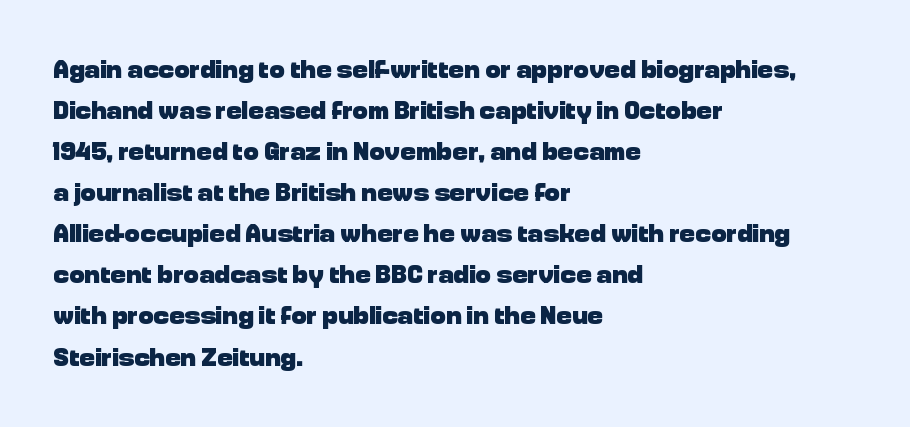
Q: Is the text bold? A: Yes.
Q: Is the text italic (slanted)? A: No, it is upright.
Q: Is the text underlined? A: No.
Q: How is the paragraph aligned? A: Left-aligned.
Q: Is the spacing between letters normal or unusually wide? A: Normal.
Q: Is the spacing between lines tight, normal or loose? A: Normal.
